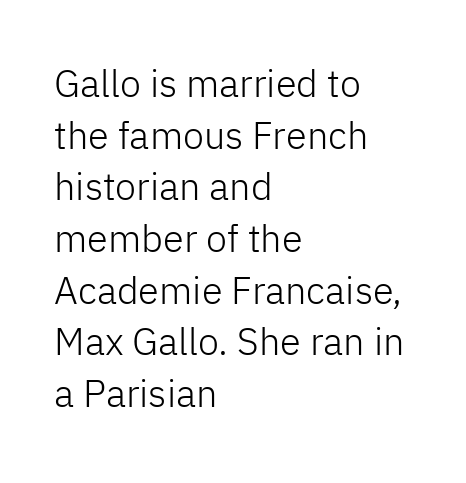
The image shows 38 px light sans-serif type, upright; set left-aligned, normal line spacing (1.36x), normal letter spacing, not underlined; low stroke contrast and a medium x-height.
